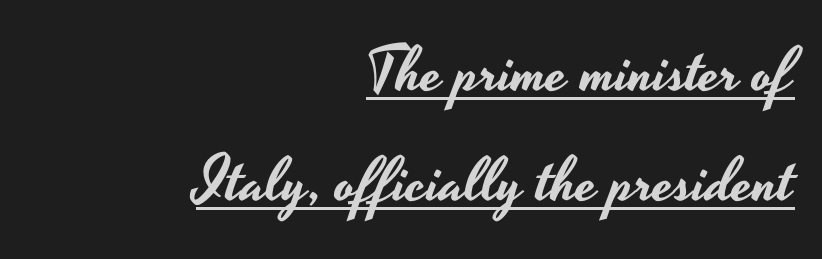
The image shows 62 px wide sans-serif type; set right-aligned, line spacing 1.78x, normal letter spacing, underlined; low stroke contrast and a small x-height.
